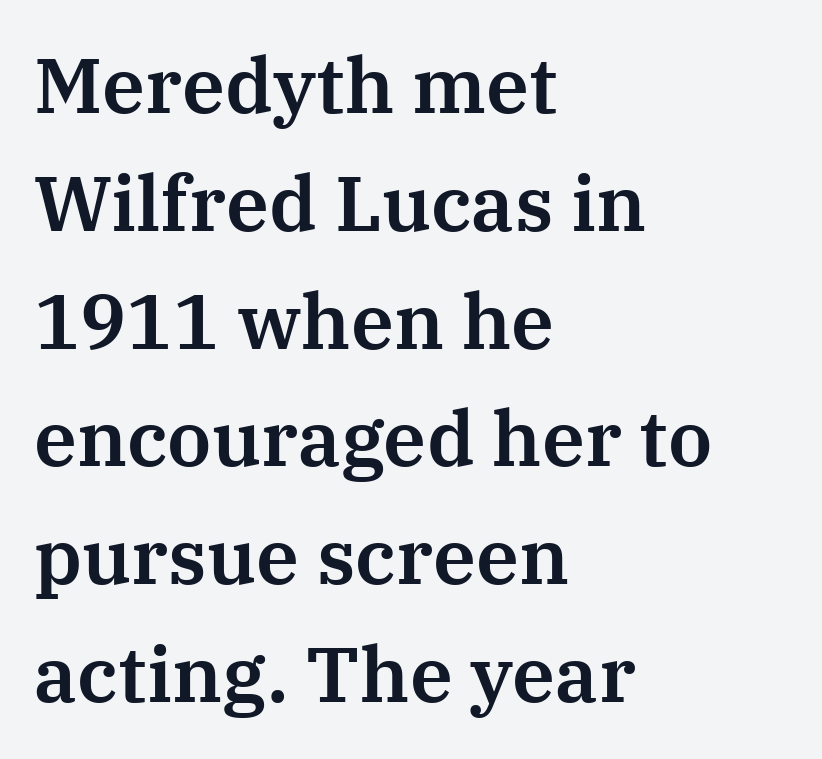
The image shows 77 px serif type, upright; set left-aligned, normal line spacing (1.53x), normal letter spacing, not underlined; medium stroke contrast and a medium x-height.
